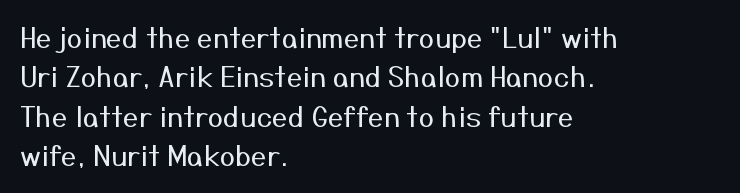
{"serif": "no", "italic": "no", "bold": "no", "weight": "regular", "width": "normal", "stroke_contrast": "medium", "x_height": "medium", "monospaced": "no", "underline": "no", "align": "left", "line_spacing": "normal", "line_spacing_ratio": 1.41, "letter_spacing": "normal", "letter_spacing_em": 0.0, "glyph_px": 28}
